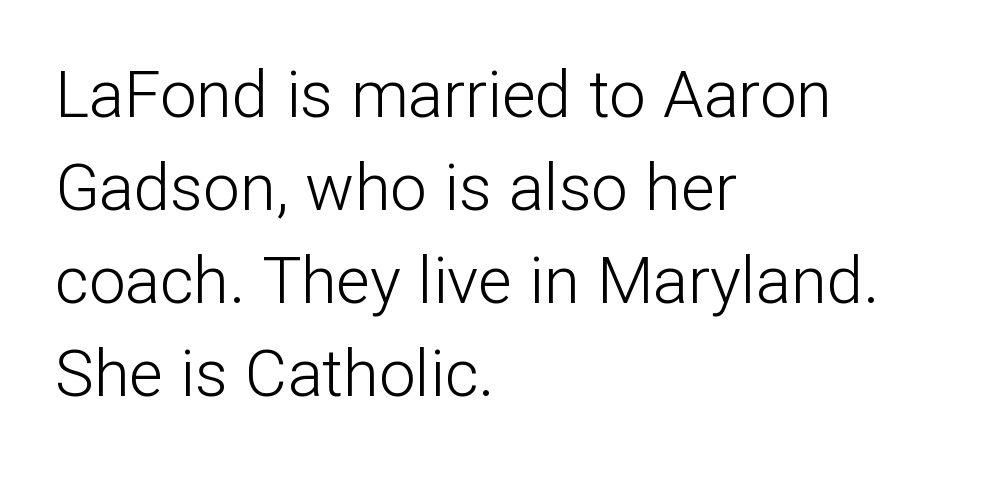
The lettering stays uniformly vertical, giving the passage a roman look. To sum up the face: it is a sans, with no serifs. The letters sit at their default tracking, neither squeezed nor spread. On a weight scale, this lands at 450 or below.
